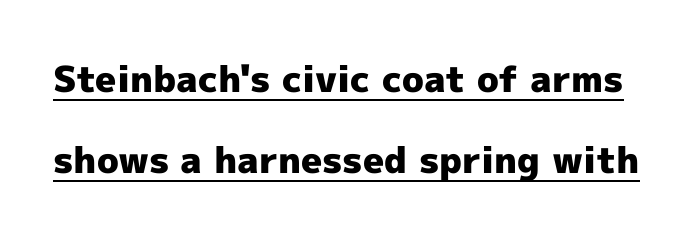
Q: Is the text bold? A: Yes.
Q: Is the text italic (slanted)? A: No, it is upright.
Q: Is the typeface a serif or a sans-serif typeface? A: Sans-serif.
Q: Is the text underlined? A: Yes.
Q: Is the spacing between letters normal or unusually wide? A: Normal.
Q: Is the spacing between lines tight, normal or loose? A: Loose.
Q: Width (condensed, normal, or wide)? A: Normal.
Q: x-height? A: Medium.
Q: Monospaced? A: No.
